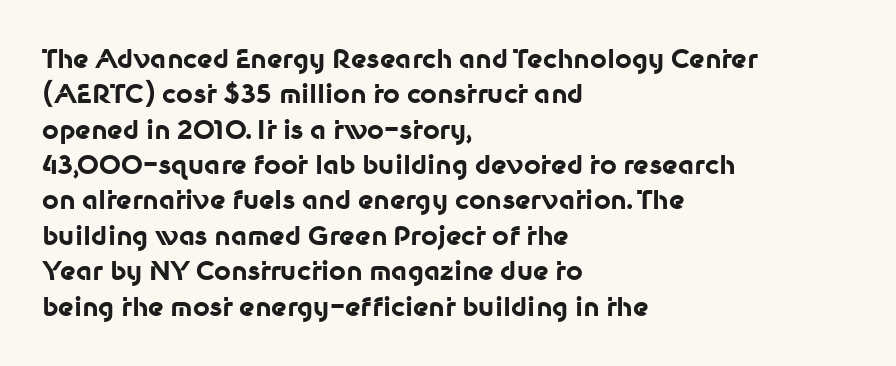
The image shows 26 px bold type, upright; set left-aligned, normal line spacing (1.36x), normal letter spacing, not underlined.
